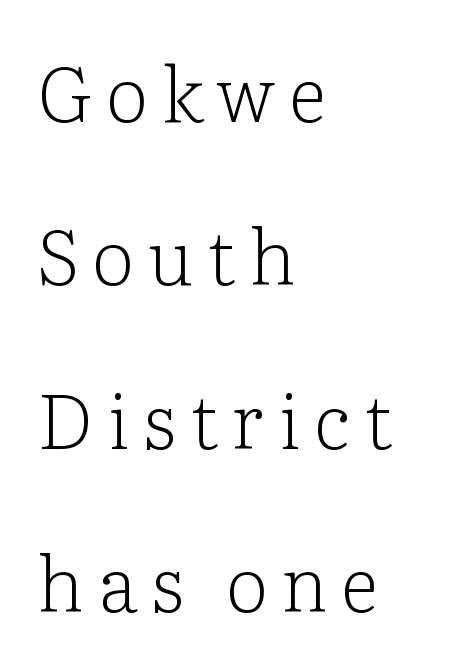
{"serif": "yes", "italic": "no", "bold": "no", "weight": "light", "width": "normal", "stroke_contrast": "low", "x_height": "medium", "monospaced": "no", "underline": "no", "align": "left", "line_spacing": "loose", "line_spacing_ratio": 2.15, "glyph_px": 76}
